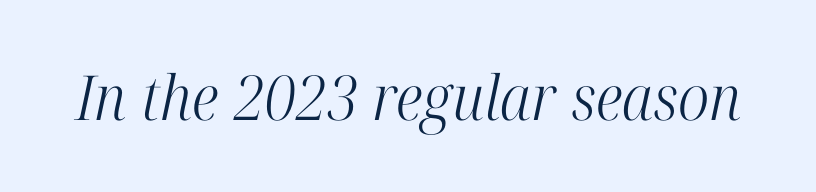
The face used here has a pronounced slope to its letters. The line texture is even and compact thanks to regular tracking. Varying glyph widths throughout — classic text-font behaviour. Counters stay open thanks to moderate or lighter strokes. Any mark beneath the type? The region is blank. Each letter's strokes conclude with small projecting serifs.
